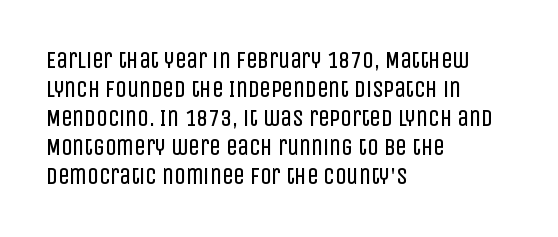
Q: Is the text bold? A: No.
Q: Is the text italic (slanted)? A: No, it is upright.
Q: Is the text underlined? A: No.
Q: How is the paragraph aligned? A: Left-aligned.
Q: Is the spacing between letters normal or unusually wide? A: Normal.
Q: Is the spacing between lines tight, normal or loose? A: Normal.
